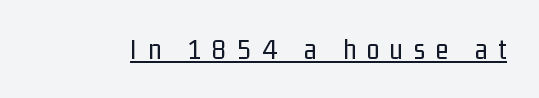
The image shows 29 px regular-weight, condensed sans-serif type, upright; set unusually wide letter spacing (+0.37 em), underlined; low stroke contrast and a medium x-height.
